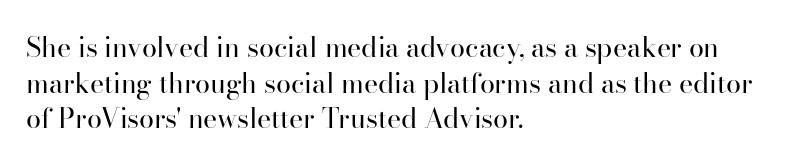
Notice how descenders clear the ascenders below comfortably — that's standard leading. Rule under the text: the space is simply empty. This rendering uses left alignment, leaving the right contour irregular. The type sits square on the baseline with zero lean. The font sits on the lighter half of the weight spectrum, regular included. The gaps between neighbouring characters are ordinary and unremarkable.
